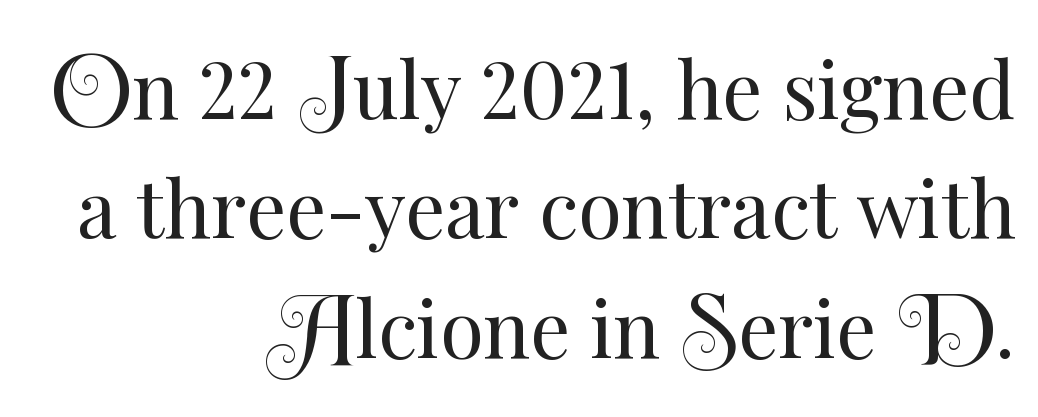
The image shows 79 px regular-weight type, upright; set right-aligned, normal line spacing (1.51x), normal letter spacing, not underlined; medium stroke contrast and a small x-height.
